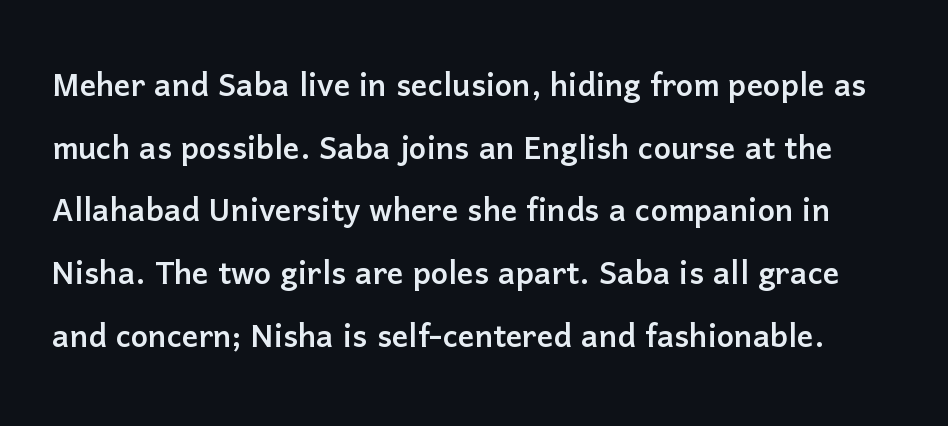
The space beneath each line is pristine and unruled. The vertical gap from one line to the next is medium. Posture: vertical. Character widths vary here, with narrow letters taking less room than wide ones. Note: no serifs on the glyphs. Spacing between characters is what you'd get straight out of the box.
